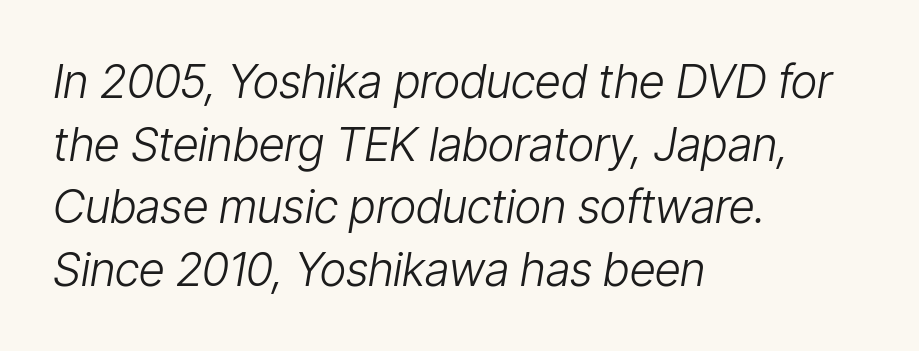
The image shows 46 px light, condensed type, italic (leaning right); set left-aligned, normal line spacing (1.36x), normal letter spacing, not underlined; low stroke contrast and a medium x-height.
